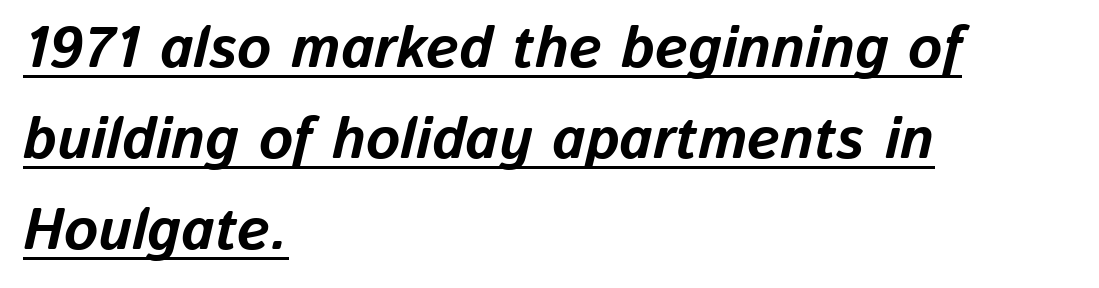
{"italic": "yes", "lean": "right", "slant_degrees": 13, "bold": "yes", "weight": "bold", "width": "normal", "stroke_contrast": "low", "x_height": "medium", "monospaced": "no", "underline": "yes", "align": "left", "line_spacing": "normal", "line_spacing_ratio": 1.57, "letter_spacing": "normal", "letter_spacing_em": 0.0, "glyph_px": 58}
